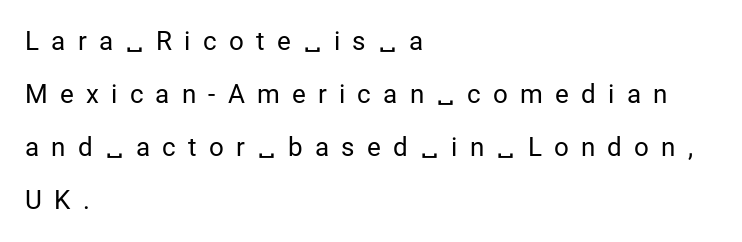
Quick note: underline off. Heaviness? Minimal to ordinary, like unemphasized prose. The tracking jumps out immediately: characters are airy and widely separated. Reading down the column, the eye jumps a long way to each next line. If you drew a line through each stem, it would be perfectly vertical.
